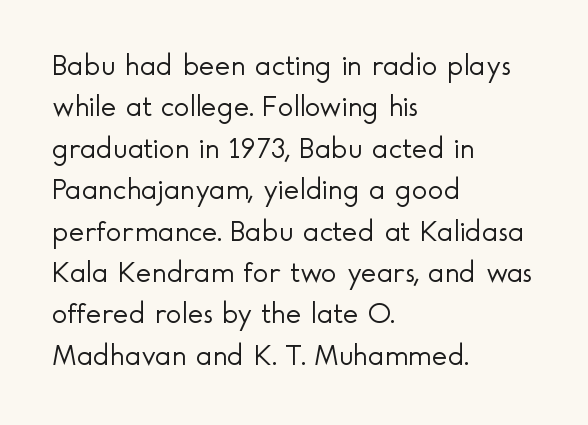
{"serif": "no", "italic": "no", "bold": "no", "weight": "light", "width": "normal", "x_height": "small", "monospaced": "no", "underline": "no", "align": "left", "line_spacing": "normal", "line_spacing_ratio": 1.38, "letter_spacing": "normal", "letter_spacing_em": 0.0, "glyph_px": 30}
